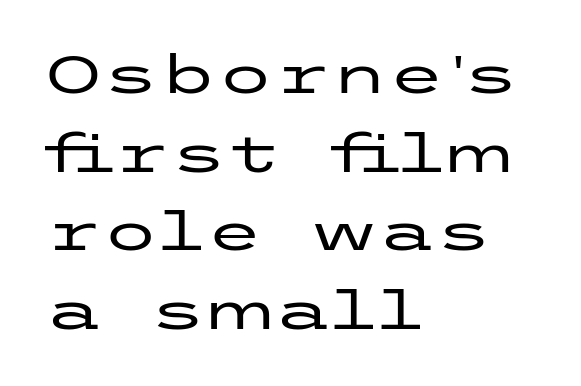
The specimen reads as upright at a glance. Line spacing here is normal. Stroke terminals: plain, sans-serif. A classic flush-left, rag-right setting is used for this passage.
